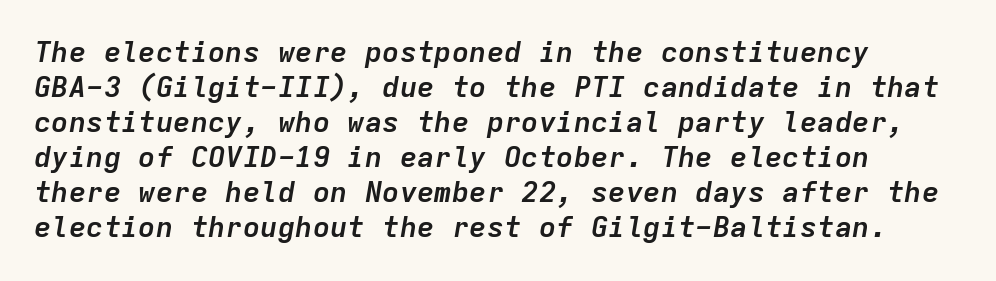
{"italic": "yes", "lean": "right", "slant_degrees": 9, "bold": "yes", "weight": "semibold", "width": "normal", "stroke_contrast": "low", "x_height": "medium", "monospaced": "yes", "underline": "no", "line_spacing_ratio": 1.21, "letter_spacing": "normal", "letter_spacing_em": 0.0, "glyph_px": 29}
